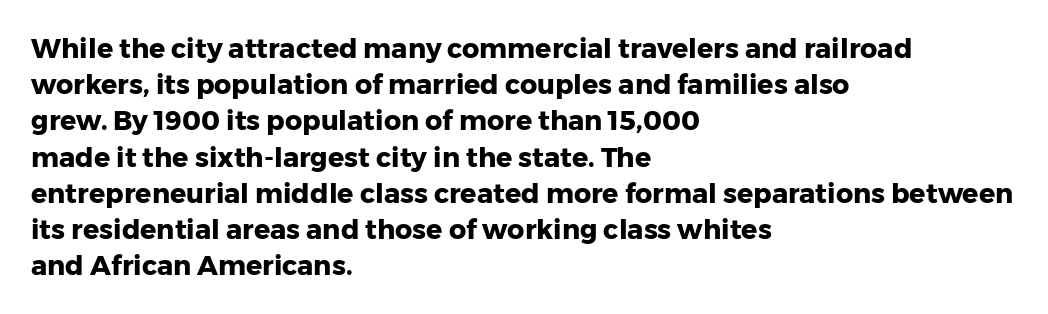
Does the weight exceed regular? Yes, all the way to bold. Inter-character spacing is left at the font's built-in metrics. If you drew a ruler down the left edge, every line would touch it. Only glyphs here, with clear space below each row. This sample keeps an unexceptional amount of space between lines.
